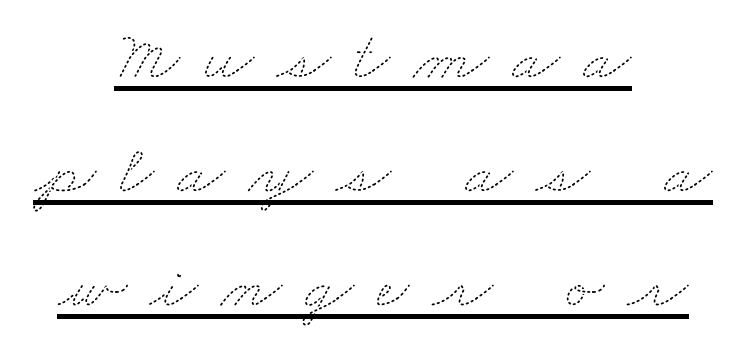
{"bold": "no", "weight": "thin", "width": "wide", "stroke_contrast": "medium", "x_height": "small", "monospaced": "no", "underline": "yes", "align": "center", "line_spacing": "normal", "line_spacing_ratio": 1.63, "letter_spacing": "wide", "letter_spacing_em": 0.33, "glyph_px": 70}
